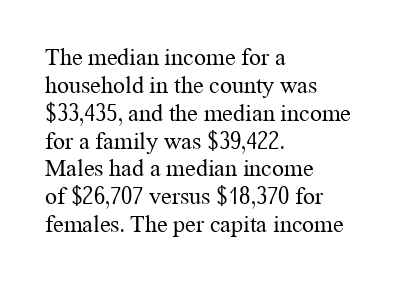
{"italic": "no", "bold": "no", "underline": "no", "align": "left", "line_spacing_ratio": 1.16, "letter_spacing": "normal", "letter_spacing_em": 0.0, "glyph_px": 24}
